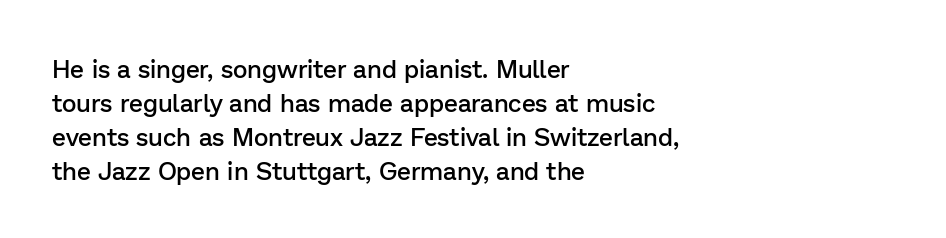
Q: Is the text bold? A: Semi-bold.
Q: Is the text italic (slanted)? A: No, it is upright.
Q: Is the text underlined? A: No.
Q: How is the paragraph aligned? A: Left-aligned.
Q: Is the spacing between letters normal or unusually wide? A: Normal.
Q: Is the spacing between lines tight, normal or loose? A: Normal.
